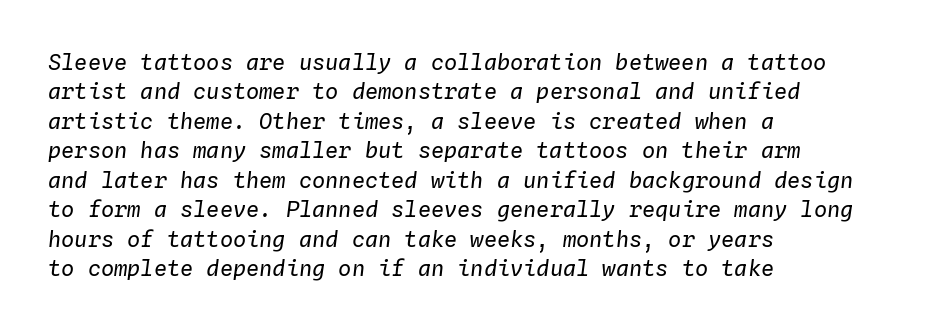
The space between consecutive lines is moderate. The passage shown is not bold in any degree. Descender tails drop into unmarked territory. The axis of the letterforms is tilted away from vertical. Observe the ordinary spacing: letters are neighbours, not strangers.
